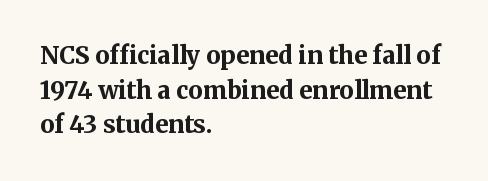
The image shows 24 px bold type, upright; set left-aligned, normal line spacing (1.44x), normal letter spacing, not underlined.
